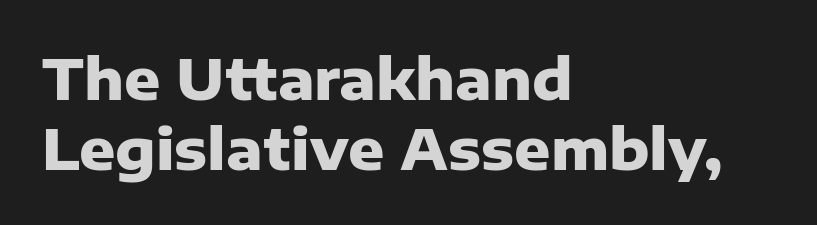
This sample uses plain, unmodified letter spacing. Upright lettering throughout. Short and long lines alike share a common starting point at left. This rendering features lettering with no underline. Interline gaps are of average width in this sample. The passage shown is emphatically bold.
